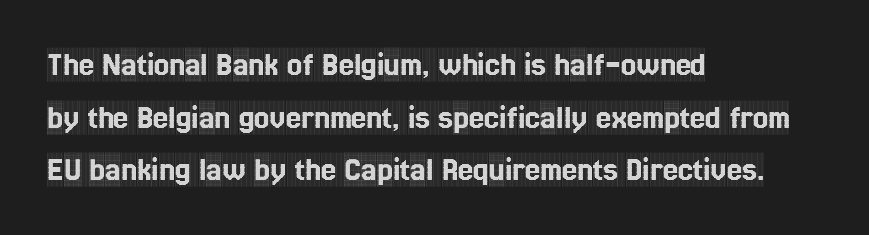
{"serif": "yes", "italic": "no", "width": "condensed", "x_height": "large", "monospaced": "no", "underline": "no", "align": "left", "line_spacing": "normal", "line_spacing_ratio": 1.55, "letter_spacing": "normal", "letter_spacing_em": 0.0, "glyph_px": 34}
